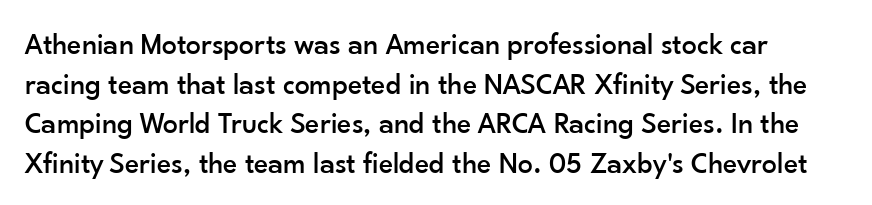
Serif or sans? Sans — the stroke terminals are bare. Character widths vary here, with narrow letters taking less room than wide ones. The leading is moderate, giving the passage an even texture. The gaps between neighbouring characters are ordinary and unremarkable. The zone under the glyphs is completely vacant.
